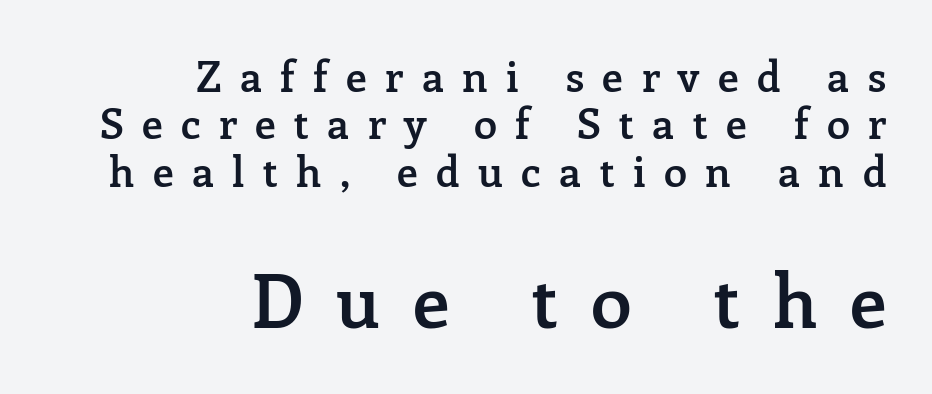
Varying glyph widths throughout — classic text-font behaviour. A semibold gives these letters moderate extra thickness, short of bold. Any mark beneath the type? The region is blank. Spacing between characters has been opened up far beyond the box default. Teacher's note: observe the even right margin — that is flush-right alignment.
